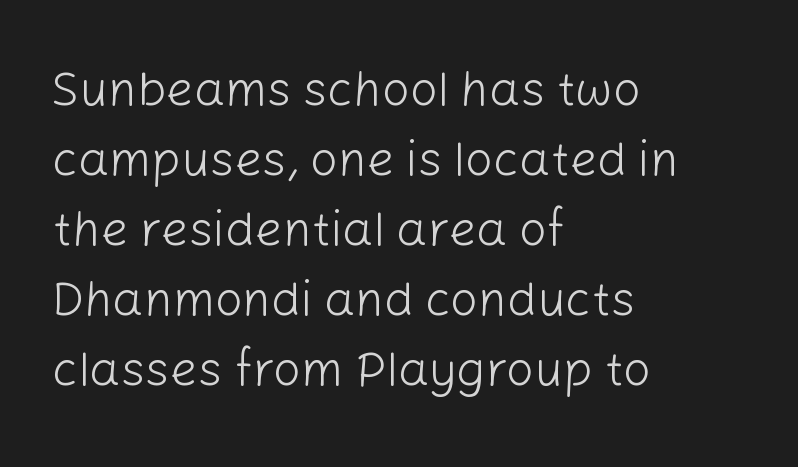
{"serif": "no", "italic": "no", "bold": "no", "weight": "light", "width": "normal", "stroke_contrast": "low", "x_height": "medium", "monospaced": "no", "underline": "no", "align": "left", "line_spacing": "normal", "line_spacing_ratio": 1.43, "letter_spacing": "normal", "letter_spacing_em": 0.0, "glyph_px": 49}
